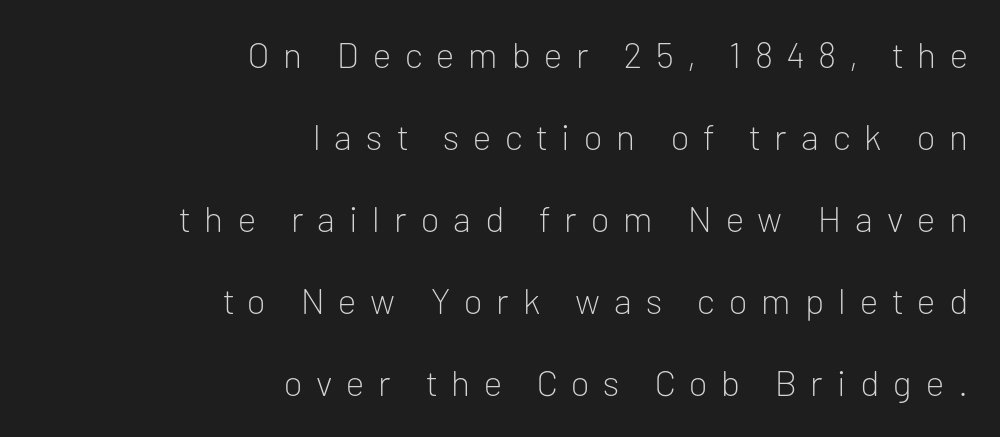
No chunkiness to these letters — they're not bold. The lettering stays uniformly vertical, giving the passage a roman look. In terms of letterspacing, this is a distinctly airy, spread setting. Do the characters align in a grid? No, the font is proportional. Examine the stroke ends and you'll find no serifs.
